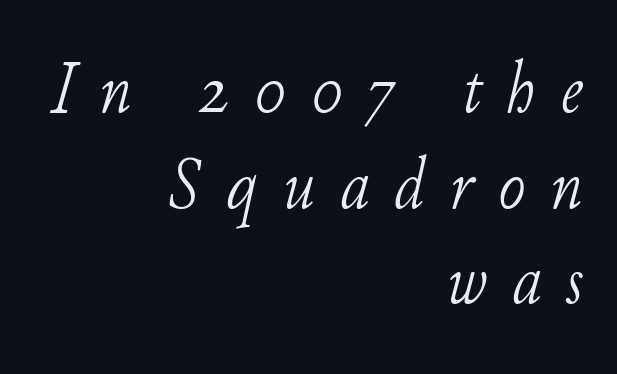
The cut favours lightness, reaching ordinary text weight at its darkest. To sum up the face: it has serifs. Is the type slanted? Yes — the strokes lean at a clear angle. Casual observation: everything's shoved over to the right. The letters advance in unequal steps, a hallmark of proportional type.
